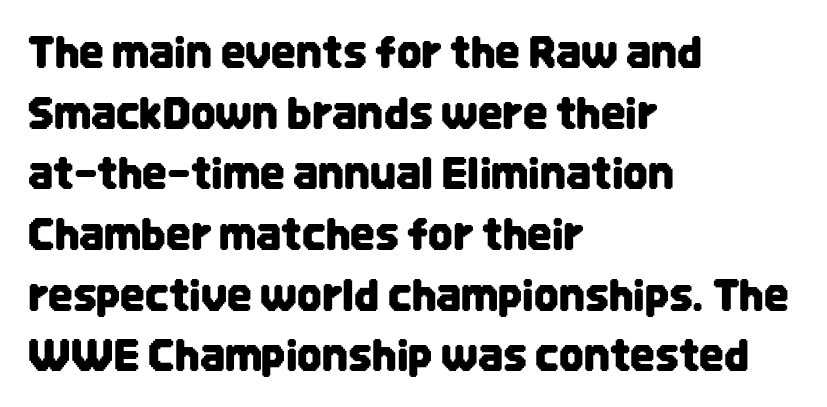
Q: Is the text italic (slanted)? A: No, it is upright.
Q: Is the typeface a serif or a sans-serif typeface? A: Sans-serif.
Q: Is the text underlined? A: No.
Q: How is the paragraph aligned? A: Left-aligned.
Q: Is the spacing between letters normal or unusually wide? A: Normal.
Q: Is the spacing between lines tight, normal or loose? A: Normal.
Q: Width (condensed, normal, or wide)? A: Condensed.
Q: Stroke contrast? A: Low.
Q: x-height? A: Large.
Q: Monospaced? A: No.
